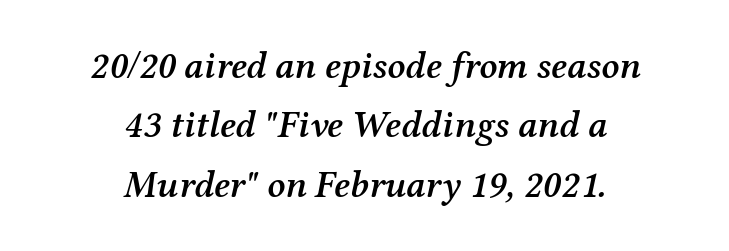
The image shows 38 px semibold serif type, italic (leaning right); set centered, normal line spacing (1.56x), normal letter spacing, not underlined; medium stroke contrast and a medium x-height.
